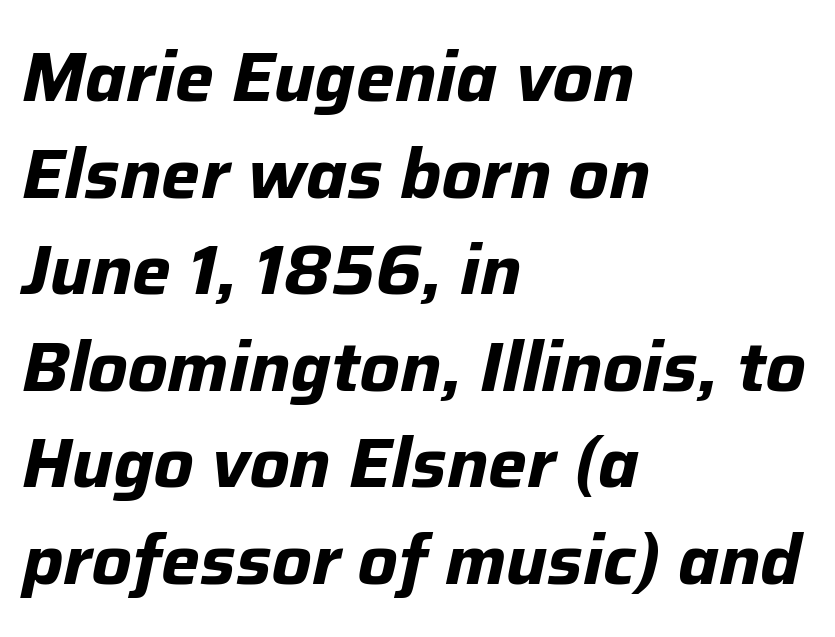
The image shows 69 px bold type, italic (leaning right); set left-aligned, normal line spacing (1.4x), normal letter spacing, not underlined; low stroke contrast and a medium x-height.
